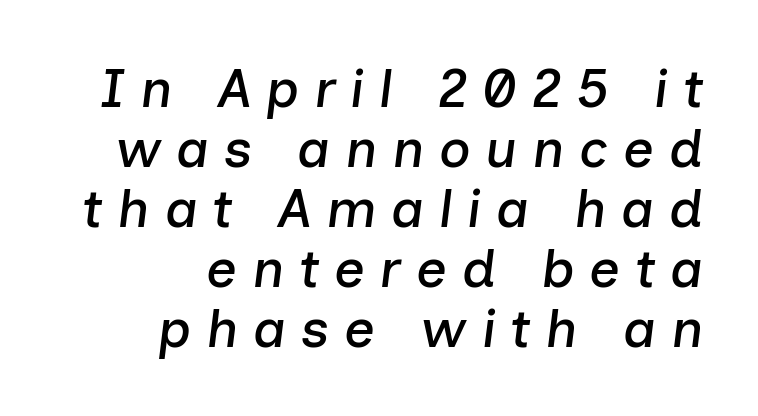
The image shows 54 px text type, italic (leaning right); set right-aligned, tight line spacing (1.11x), unusually wide letter spacing (+0.27 em), not underlined; low stroke contrast and a medium x-height.
